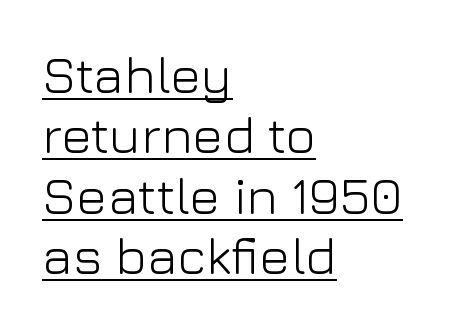
Q: Is the text bold? A: No.
Q: Is the text italic (slanted)? A: No, it is upright.
Q: Is the typeface a serif or a sans-serif typeface? A: Sans-serif.
Q: Is the text underlined? A: Yes.
Q: How is the paragraph aligned? A: Left-aligned.
Q: Is the spacing between letters normal or unusually wide? A: Normal.
Q: Width (condensed, normal, or wide)? A: Normal.
Q: Stroke contrast? A: Low.
Q: x-height? A: Medium.
Q: Monospaced? A: No.
